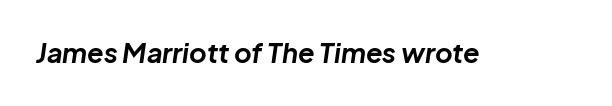
Notice how the stems are inclined rather than vertical — that's the hallmark of italics. Anything drawn beneath the words? Only blank space. The line texture is even and compact thanks to regular tracking. Students, this is bold: see how much ink each stroke carries.
